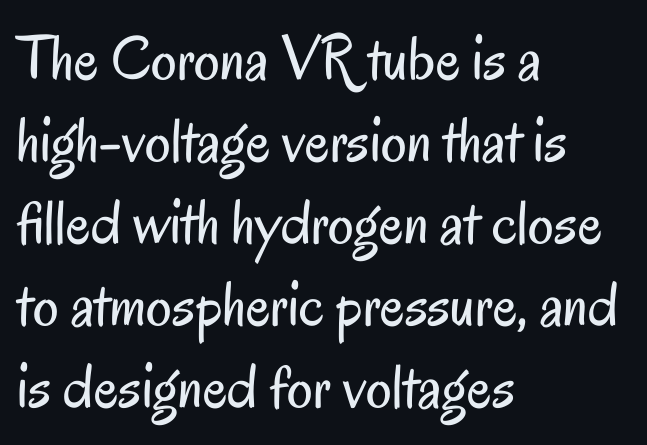
The image shows 64 px regular-weight, condensed sans-serif type, upright; set left-aligned, normal line spacing (1.28x), normal letter spacing, not underlined; low stroke contrast and a small x-height.
